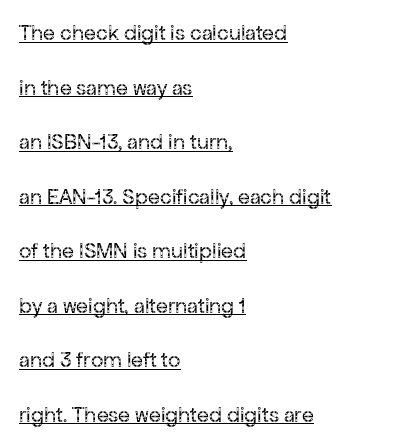
Stem width sits at or under what a default text font uses. The rag falls on the right side of this text block. Letter spacing: default. It's the straight-up-and-down kind of type. Quick note: underline on.
